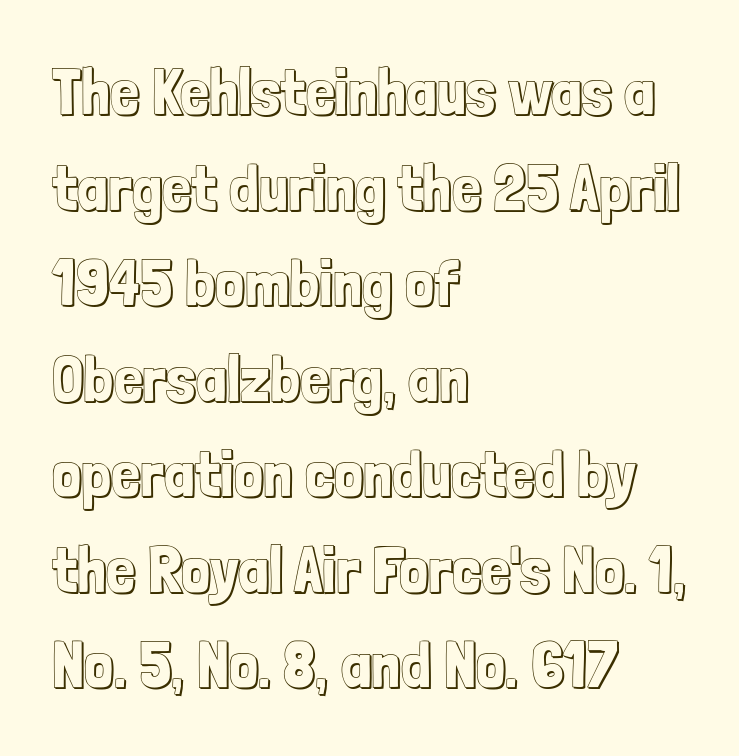
Q: Is the text italic (slanted)? A: No, it is upright.
Q: Is the text underlined? A: No.
Q: How is the paragraph aligned? A: Left-aligned.
Q: Is the spacing between letters normal or unusually wide? A: Normal.
Q: Is the spacing between lines tight, normal or loose? A: Normal.
Q: Width (condensed, normal, or wide)? A: Condensed.
Q: x-height? A: Medium.
Q: Monospaced? A: No.
